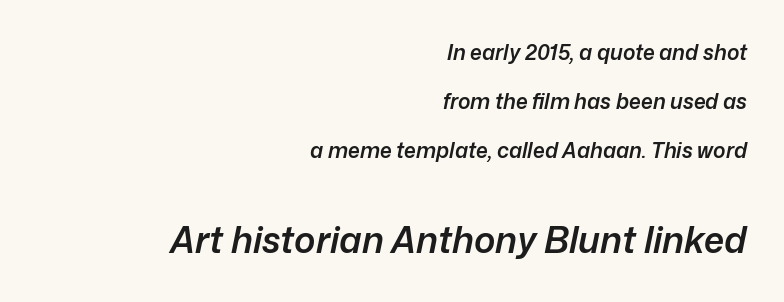
The image shows 36 px semibold type, italic (leaning right); set right-aligned, loose line spacing (2.33x), normal letter spacing, not underlined; the second (bottom) block is 1.71x larger; low stroke contrast and a medium x-height.
